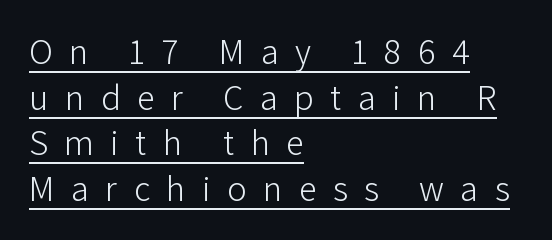
The image shows 36 px light sans-serif type, upright; set left-aligned, normal line spacing (1.27x), unusually wide letter spacing (+0.46 em), underlined; low stroke contrast and a medium x-height.
